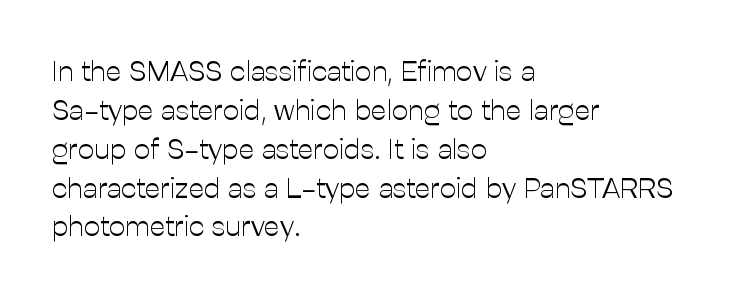
Q: Is the text bold? A: No.
Q: Is the text italic (slanted)? A: No, it is upright.
Q: Is the typeface a serif or a sans-serif typeface? A: Sans-serif.
Q: Is the text underlined? A: No.
Q: How is the paragraph aligned? A: Left-aligned.
Q: Is the spacing between letters normal or unusually wide? A: Normal.
Q: Is the spacing between lines tight, normal or loose? A: Normal.
Q: Width (condensed, normal, or wide)? A: Normal.
Q: Stroke contrast? A: Low.
Q: x-height? A: Medium.
Q: Monospaced? A: No.
